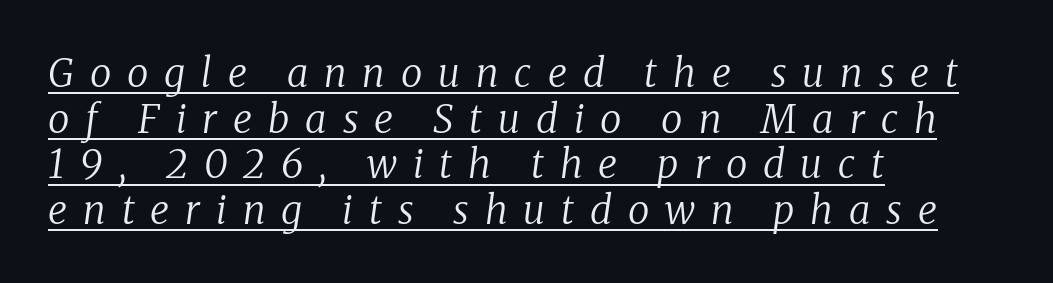
{"serif": "yes", "italic": "yes", "lean": "right", "slant_degrees": 8, "bold": "no", "weight": "regular", "width": "normal", "stroke_contrast": "low", "x_height": "medium", "monospaced": "no", "underline": "yes", "align": "left", "line_spacing_ratio": 1.17, "letter_spacing": "wide", "letter_spacing_em": 0.41, "glyph_px": 39}
